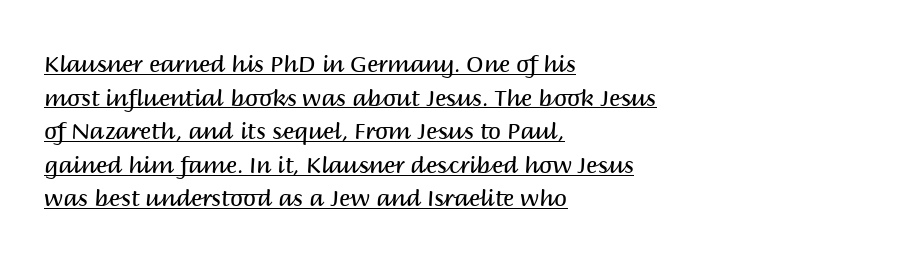
Q: Is the text bold? A: No.
Q: Is the text italic (slanted)? A: Yes.
Q: Is the text underlined? A: Yes.
Q: How is the paragraph aligned? A: Left-aligned.
Q: Is the spacing between letters normal or unusually wide? A: Normal.
Q: Is the spacing between lines tight, normal or loose? A: Normal.
